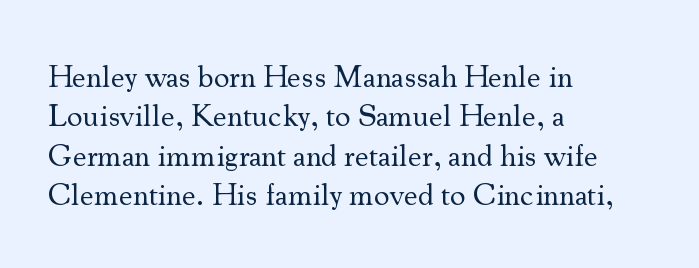
A light-to-regular cut is what we see here. The face used here is proportionally spaced, like ordinary book or web type. A bare baseline throughout the passage. The passage shown is typeset with a serif family.
